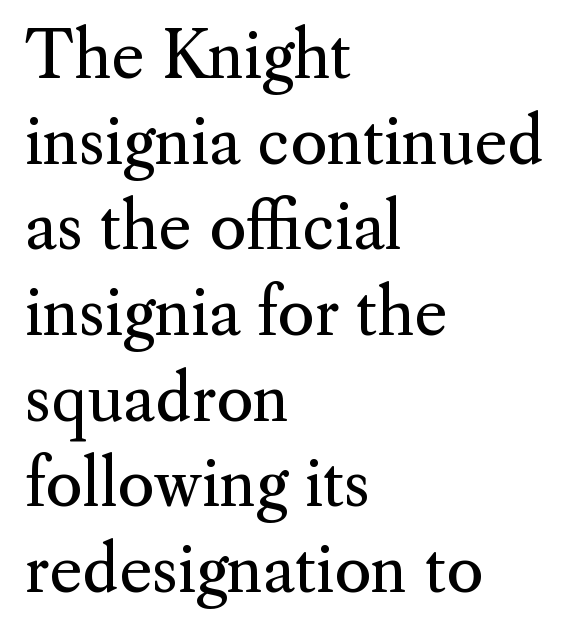
{"serif": "yes", "italic": "no", "bold": "no", "weight": "regular", "width": "normal", "stroke_contrast": "medium", "x_height": "small", "monospaced": "no", "underline": "no", "align": "left", "line_spacing": "normal", "line_spacing_ratio": 1.36, "letter_spacing": "normal", "letter_spacing_em": 0.0, "glyph_px": 63}
